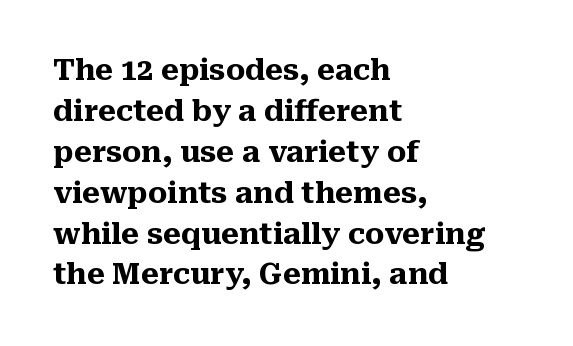
Q: Is the text bold? A: Yes.
Q: Is the text italic (slanted)? A: No, it is upright.
Q: Is the typeface a serif or a sans-serif typeface? A: Serif.
Q: Is the text underlined? A: No.
Q: How is the paragraph aligned? A: Left-aligned.
Q: Is the spacing between letters normal or unusually wide? A: Normal.
Q: Is the spacing between lines tight, normal or loose? A: Normal.
Q: Width (condensed, normal, or wide)? A: Normal.
Q: Stroke contrast? A: Medium.
Q: x-height? A: Medium.
Q: Monospaced? A: No.
